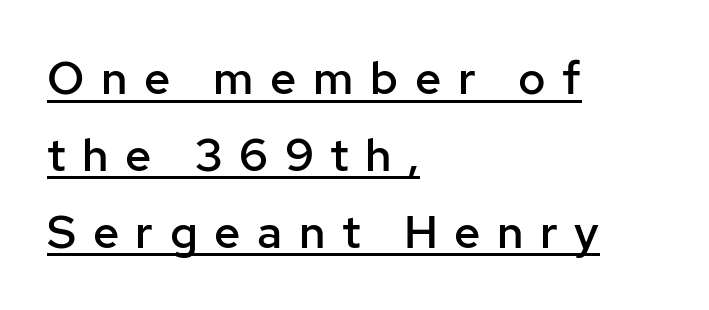
{"serif": "no", "italic": "no", "bold": "semi", "weight": "semibold", "width": "normal", "stroke_contrast": "low", "x_height": "medium", "monospaced": "no", "underline": "yes", "align": "left", "line_spacing": "normal", "line_spacing_ratio": 1.67, "letter_spacing": "wide", "letter_spacing_em": 0.36, "glyph_px": 46}
